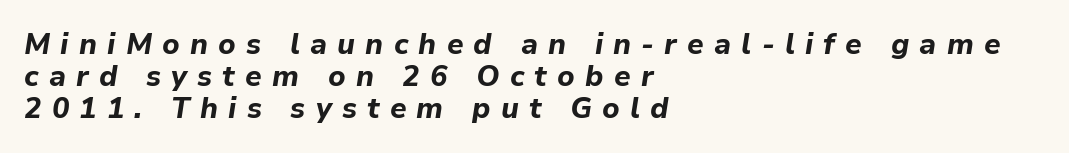
{"italic": "yes", "lean": "right", "slant_degrees": 9, "bold": "yes", "weight": "bold", "width": "normal", "stroke_contrast": "low", "x_height": "medium", "monospaced": "no", "underline": "no", "align": "left", "line_spacing": "tight", "line_spacing_ratio": 1.1, "letter_spacing": "wide", "letter_spacing_em": 0.35, "glyph_px": 29}
